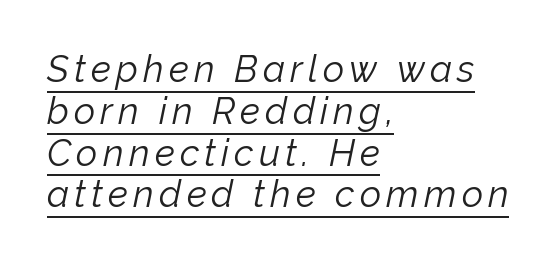
The image shows 37 px light type, italic (leaning right); set left-aligned, tight line spacing (1.13x), underlined; low stroke contrast and a medium x-height.
